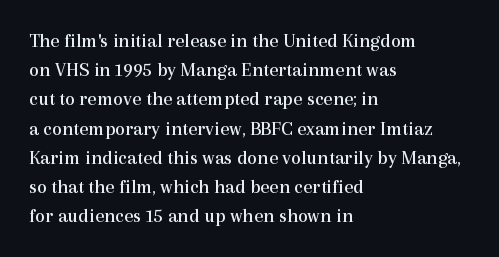
A normal amount of white space separates one row of letters from the next. The foot of each line stays bare and open. The ragged edge is on the right, which tells us the setting is flush left. This sample uses an upright cut, with every glyph sitting square on the baseline. No chunkiness to these letters — they're not bold. Does extra space separate the letters? No, they use regular spacing.
